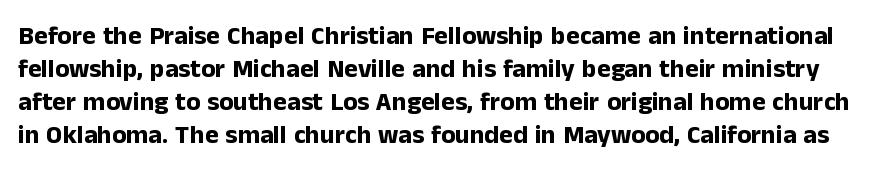
This sample keeps an unexceptional amount of space between lines. In terms of weight, the rendering is a true, heavy bold. Short note: letters normally spaced. Plain, unruled lines of type.
